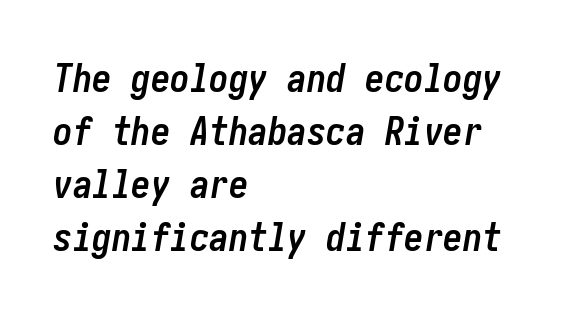
{"italic": "yes", "lean": "right", "slant_degrees": 10, "bold": "yes", "weight": "semibold", "width": "condensed", "stroke_contrast": "low", "x_height": "medium", "underline": "no", "align": "left", "line_spacing": "normal", "line_spacing_ratio": 1.36, "letter_spacing": "normal", "letter_spacing_em": 0.0, "glyph_px": 39}
